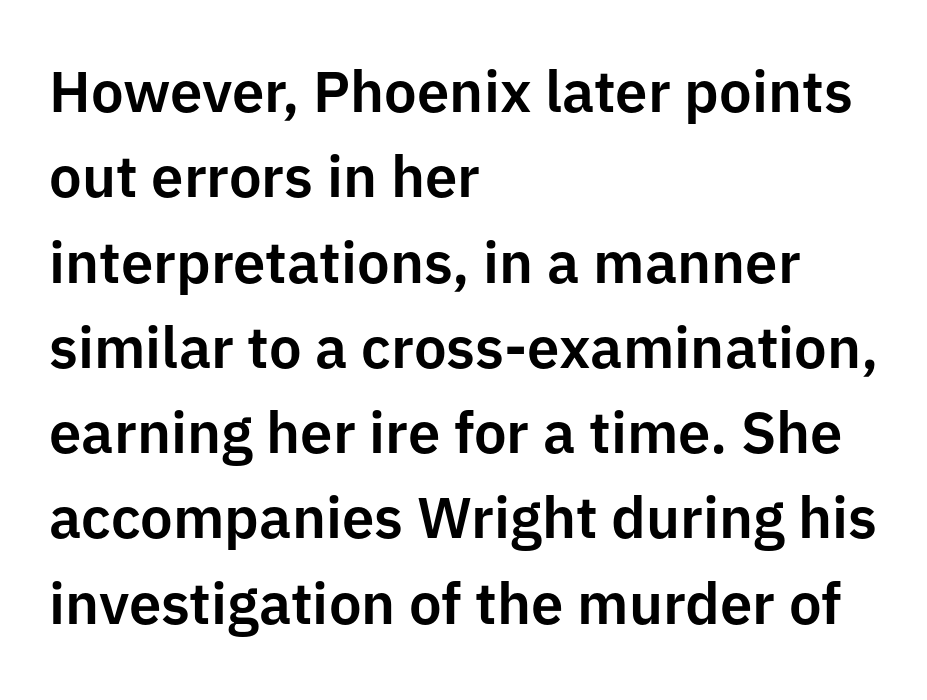
Q: Is the text italic (slanted)? A: No, it is upright.
Q: Is the typeface a serif or a sans-serif typeface? A: Sans-serif.
Q: Is the text underlined? A: No.
Q: How is the paragraph aligned? A: Left-aligned.
Q: Is the spacing between letters normal or unusually wide? A: Normal.
Q: Is the spacing between lines tight, normal or loose? A: Normal.
Q: Width (condensed, normal, or wide)? A: Normal.
Q: Stroke contrast? A: Low.
Q: x-height? A: Medium.
Q: Monospaced? A: No.
